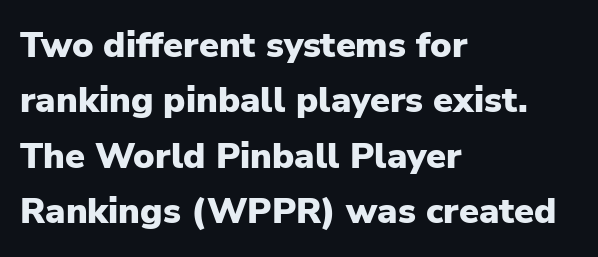
The image shows 36 px heavy sans-serif type, upright; set left-aligned, normal line spacing (1.54x), normal letter spacing, not underlined; low stroke contrast and a medium x-height.
